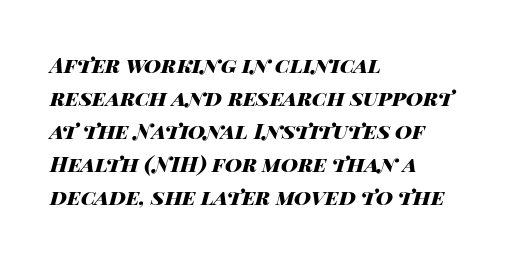
The image shows 21 px bold type, italic (leaning right); set left-aligned, normal line spacing (1.57x), normal letter spacing, not underlined.
